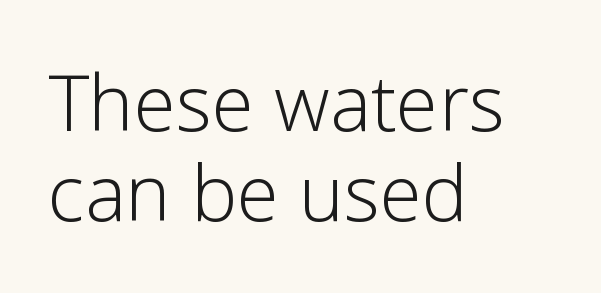
Plain, unruled lines of type. These lines are set flush left with a ragged right edge. The horizontal fit of the characters is conventional and even. Posture: straight, roman, zero tilt. Is this a sans? Yes — the strokes have no serifs.
